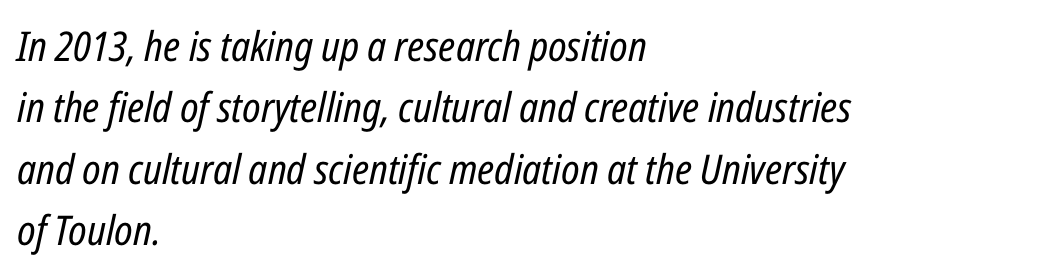
Q: Is the text bold? A: No.
Q: Is the text italic (slanted)? A: Yes, it leans right by about 12 degrees.
Q: Is the text underlined? A: No.
Q: How is the paragraph aligned? A: Left-aligned.
Q: Is the spacing between letters normal or unusually wide? A: Normal.
Q: Is the spacing between lines tight, normal or loose? A: Normal.
Q: Width (condensed, normal, or wide)? A: Condensed.
Q: Stroke contrast? A: Low.
Q: x-height? A: Medium.
Q: Monospaced? A: No.
